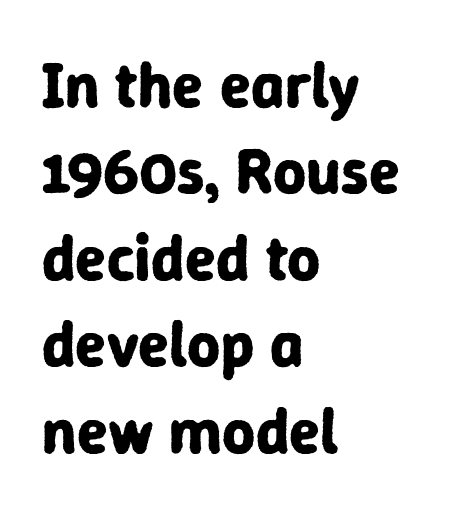
These lines were composed using upright roman letters. Caption: bold face, heavy strokes. Spacing between characters is what you'd get straight out of the box. Leading: standard. A clean baseline with only descenders dipping below it. No feet cap the strokes, marking this as sans-serif type.
